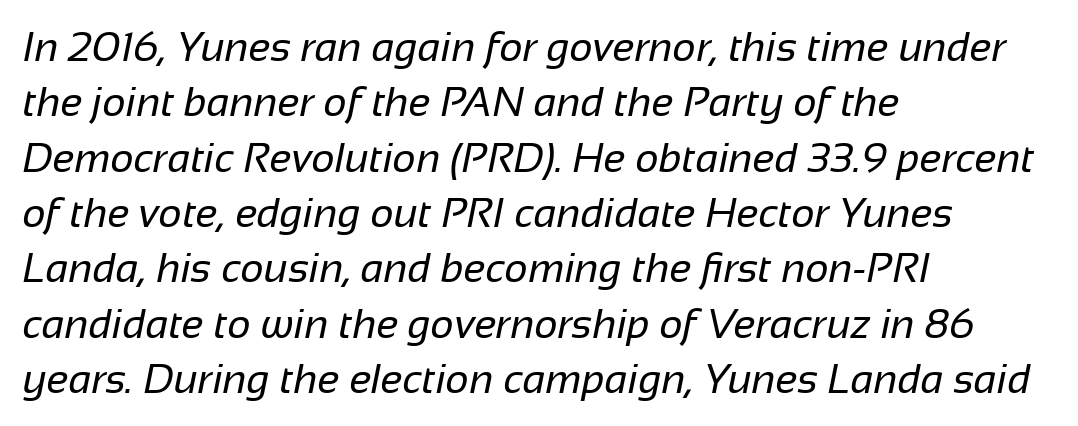
The rendering uses natural spacing where letterforms have individual widths. The designer left line spacing at the default. Line beginnings align vertically; line endings do not. Letters rest on an invisible, unmarked baseline.
